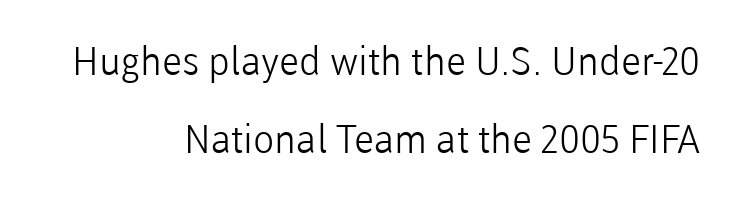
Q: Is the text bold? A: No.
Q: Is the text italic (slanted)? A: No, it is upright.
Q: Is the typeface a serif or a sans-serif typeface? A: Sans-serif.
Q: Is the text underlined? A: No.
Q: How is the paragraph aligned? A: Right-aligned.
Q: Is the spacing between letters normal or unusually wide? A: Normal.
Q: Is the spacing between lines tight, normal or loose? A: Loose.
Q: Width (condensed, normal, or wide)? A: Normal.
Q: Stroke contrast? A: Low.
Q: x-height? A: Medium.
Q: Monospaced? A: No.
